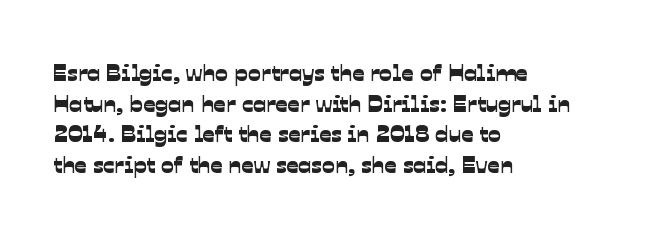
{"underline": "no", "align": "left", "line_spacing": "normal", "line_spacing_ratio": 1.28, "letter_spacing": "normal", "letter_spacing_em": 0.0, "glyph_px": 24}
